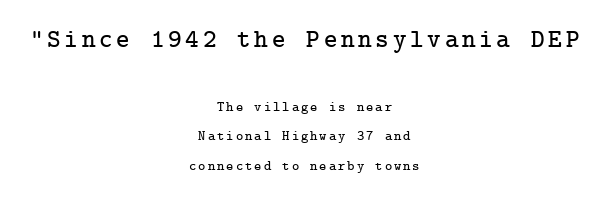
Q: Is the text italic (slanted)? A: No, it is upright.
Q: Is the text underlined? A: No.
Q: How is the paragraph aligned? A: Centered.
Q: Is the spacing between lines tight, normal or loose? A: Loose.
Q: Which block of text is set in a larger size, the first (top) or the second (bottom)? A: The first (top) one.
